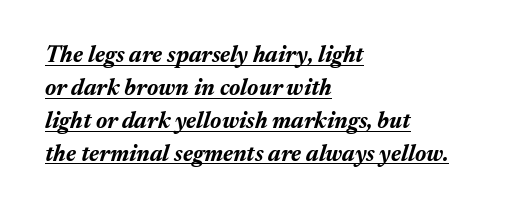
Q: Is the text bold? A: Yes.
Q: Is the text italic (slanted)? A: Yes, it leans right by about 17 degrees.
Q: Is the text underlined? A: Yes.
Q: How is the paragraph aligned? A: Left-aligned.
Q: Is the spacing between letters normal or unusually wide? A: Normal.
Q: Is the spacing between lines tight, normal or loose? A: Normal.
